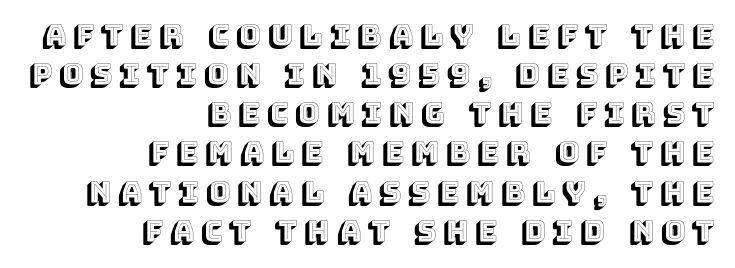
Descenders are the only things crossing below the line. The text block is weighted toward the right margin, trailing off unevenly leftward. A typesetter would mark this as roman, not italic. Compared with typical paragraphs, the rows here are spaced about the same.
